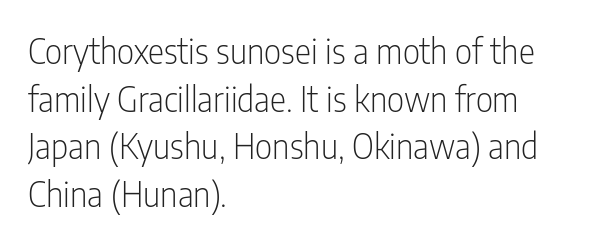
Q: Is the text bold? A: No.
Q: Is the text italic (slanted)? A: No, it is upright.
Q: Is the typeface a serif or a sans-serif typeface? A: Sans-serif.
Q: Is the text underlined? A: No.
Q: How is the paragraph aligned? A: Left-aligned.
Q: Is the spacing between letters normal or unusually wide? A: Normal.
Q: Is the spacing between lines tight, normal or loose? A: Normal.
Q: Width (condensed, normal, or wide)? A: Condensed.
Q: Stroke contrast? A: Low.
Q: x-height? A: Medium.
Q: Monospaced? A: No.
